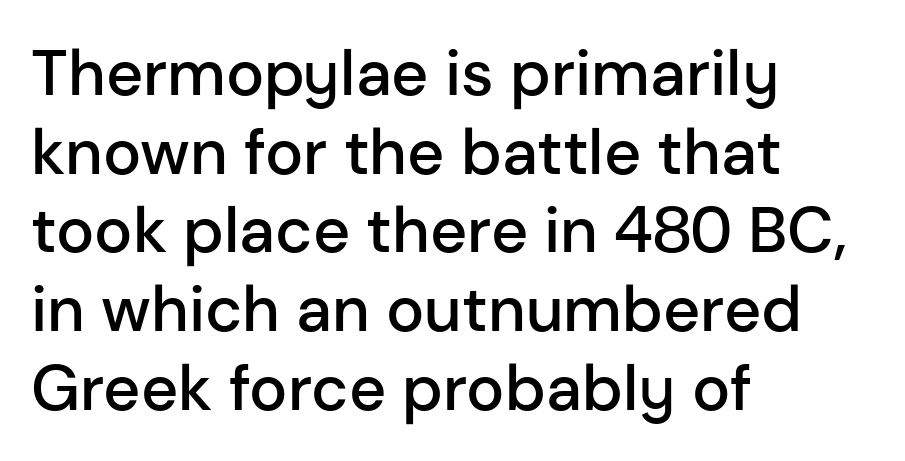
The image shows 64 px semibold sans-serif type, upright; set left-aligned, line spacing 1.23x, normal letter spacing, not underlined; low stroke contrast and a medium x-height.
